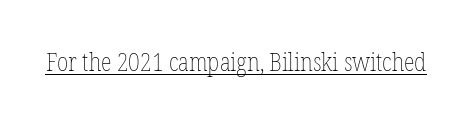
{"italic": "no", "bold": "no", "underline": "yes", "letter_spacing": "normal", "letter_spacing_em": 0.0, "glyph_px": 25}
